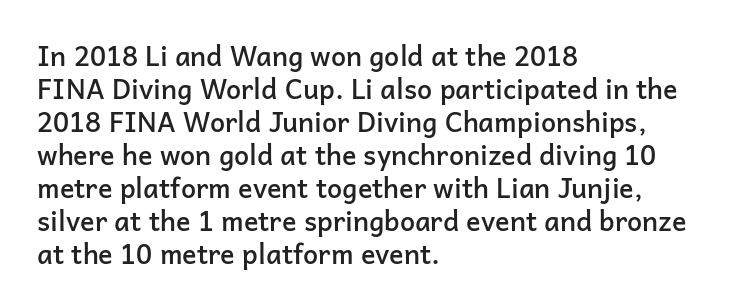
{"italic": "no", "bold": "semi", "underline": "no", "align": "left", "line_spacing_ratio": 1.22, "letter_spacing": "normal", "letter_spacing_em": 0.0, "glyph_px": 27}
